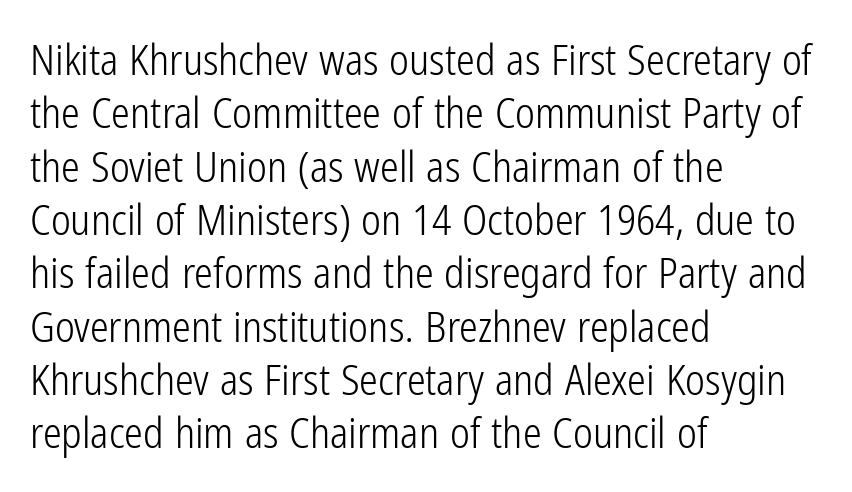
The image shows 42 px light, condensed sans-serif type, upright; set left-aligned, normal line spacing (1.27x), normal letter spacing, not underlined; low stroke contrast and a medium x-height.
